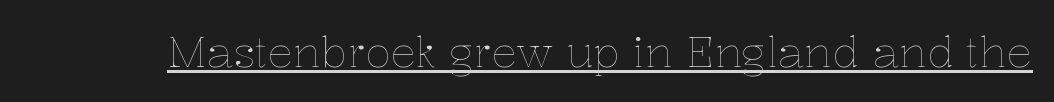
The image shows 43 px thin type, upright; set normal letter spacing, underlined; low stroke contrast and a medium x-height.
